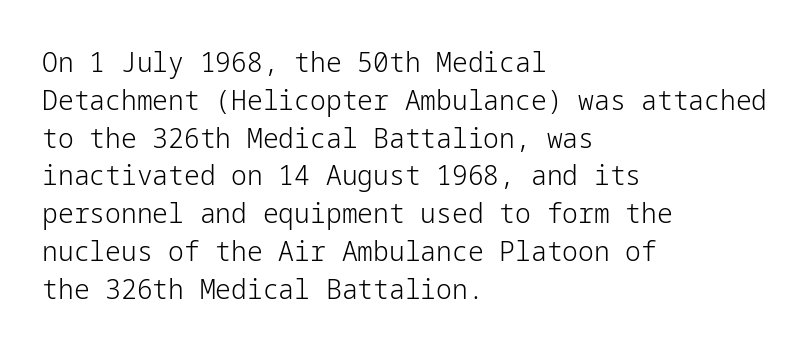
The image shows 28 px light sans-serif type, upright; set left-aligned, normal line spacing (1.35x), normal letter spacing, not underlined; low stroke contrast and a medium x-height.
